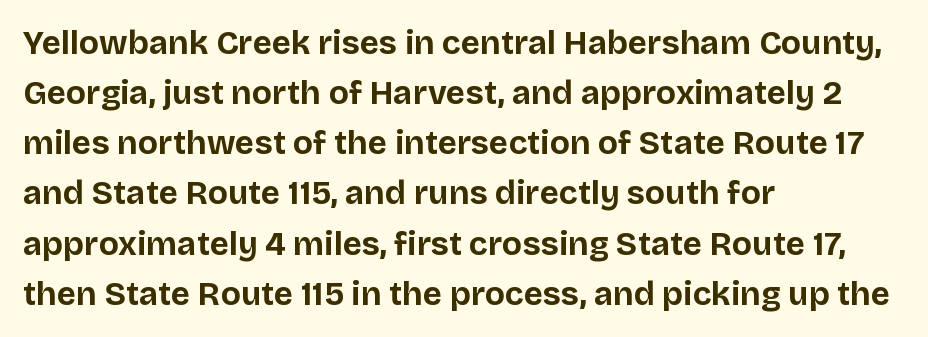
Q: Is the text bold? A: Yes.
Q: Is the text italic (slanted)? A: No, it is upright.
Q: Is the typeface a serif or a sans-serif typeface? A: Sans-serif.
Q: Is the text underlined? A: No.
Q: How is the paragraph aligned? A: Left-aligned.
Q: Is the spacing between letters normal or unusually wide? A: Normal.
Q: Is the spacing between lines tight, normal or loose? A: Normal.
Q: Width (condensed, normal, or wide)? A: Normal.
Q: Stroke contrast? A: Low.
Q: x-height? A: Large.
Q: Monospaced? A: No.
